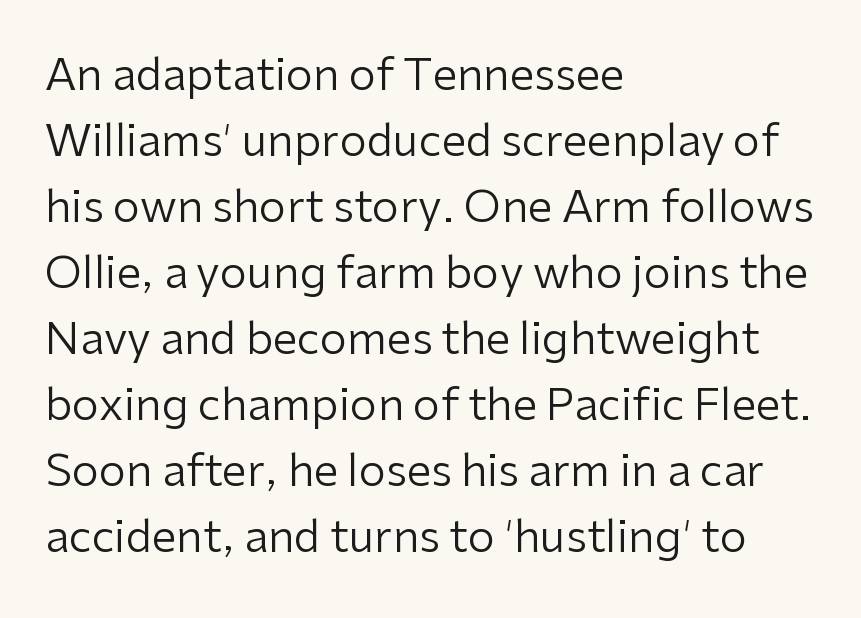
Q: Is the text bold? A: No.
Q: Is the text italic (slanted)? A: No, it is upright.
Q: Is the typeface a serif or a sans-serif typeface? A: Sans-serif.
Q: Is the text underlined? A: No.
Q: How is the paragraph aligned? A: Left-aligned.
Q: Is the spacing between letters normal or unusually wide? A: Normal.
Q: Is the spacing between lines tight, normal or loose? A: Normal.
Q: Width (condensed, normal, or wide)? A: Normal.
Q: Stroke contrast? A: Low.
Q: x-height? A: Medium.
Q: Monospaced? A: No.
